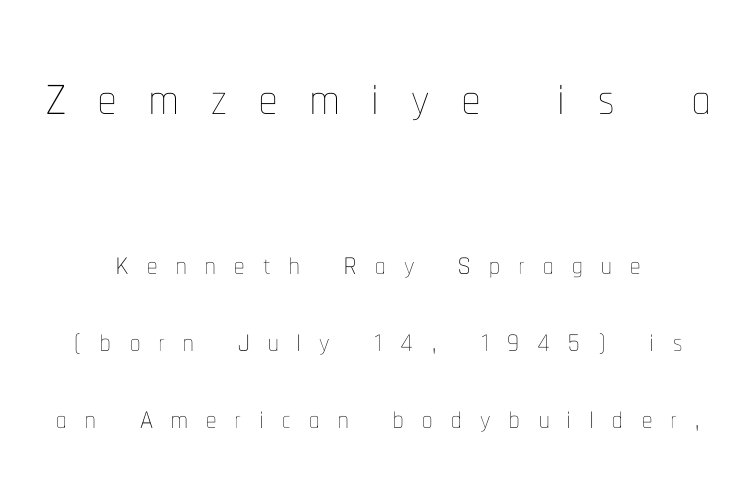
{"italic": "no", "bold": "no", "weight": "thin", "width": "condensed", "stroke_contrast": "low", "x_height": "medium", "monospaced": "no", "underline": "no", "line_spacing_ratio": 1.87, "letter_spacing": "wide", "letter_spacing_em": 0.45, "larger_block": "first", "size_ratio": 1.76, "glyph_px": 72}
